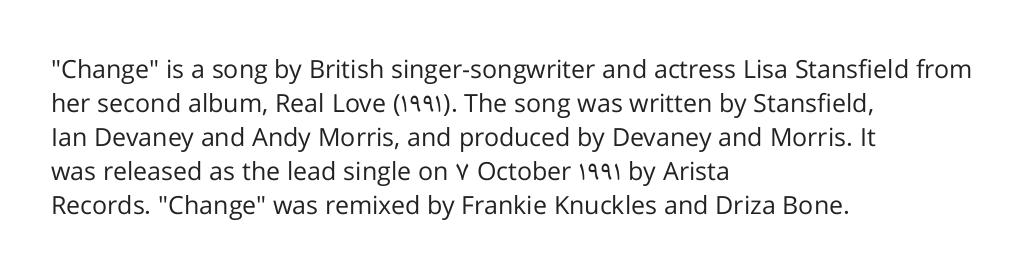
{"italic": "no", "bold": "no", "underline": "no", "align": "left", "line_spacing": "normal", "line_spacing_ratio": 1.36, "letter_spacing": "normal", "letter_spacing_em": 0.0, "glyph_px": 25}
